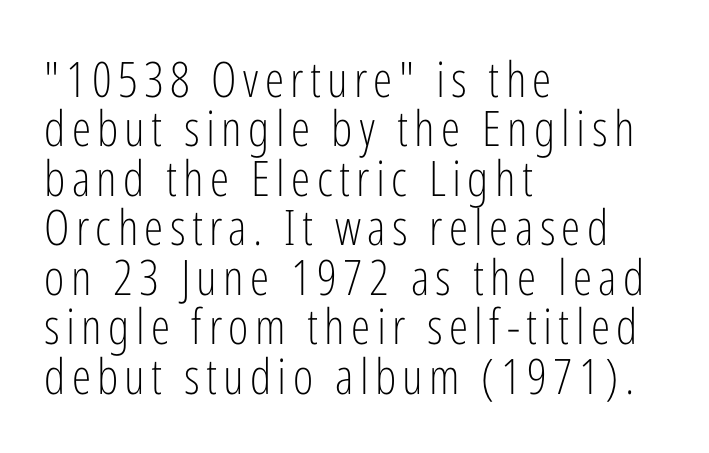
The strip under each line holds only bare page. The lines are quadded left. Is the stroke heavy? The answer is a plain regular-or-lighter. Reading down the column, the eye jumps only a short way to each next line.
